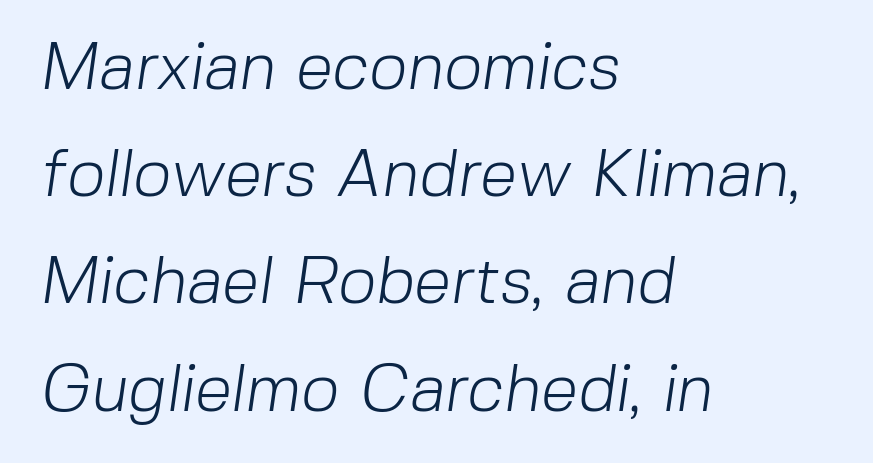
The image shows 67 px light sans-serif type; set left-aligned, normal line spacing (1.6x), normal letter spacing, not underlined; low stroke contrast and a medium x-height.
